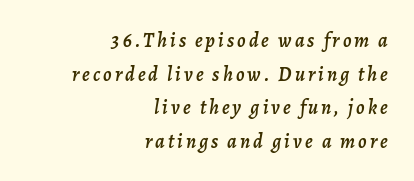
The image shows 20 px text type, italic (leaning right); set right-aligned, normal line spacing (1.68x), not underlined.
